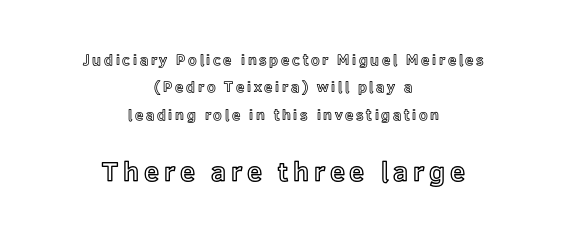
{"italic": "no", "underline": "no", "align": "center", "line_spacing_ratio": 1.82, "larger_block": "second", "size_ratio": 1.8, "glyph_px": 27}
